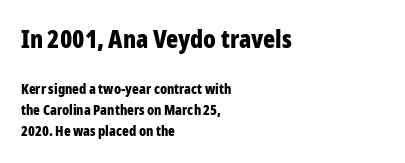
The image shows 25 px bold type, upright; set left-aligned, normal line spacing (1.51x), normal letter spacing, not underlined; the first (top) block is 1.79x larger.
